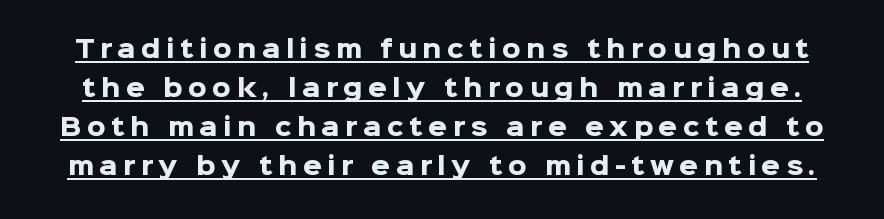
Q: Is the text bold? A: Yes.
Q: Is the text italic (slanted)? A: No, it is upright.
Q: Is the text underlined? A: Yes.
Q: Is the spacing between letters normal or unusually wide? A: Unusually wide.
Q: Is the spacing between lines tight, normal or loose? A: Normal.
